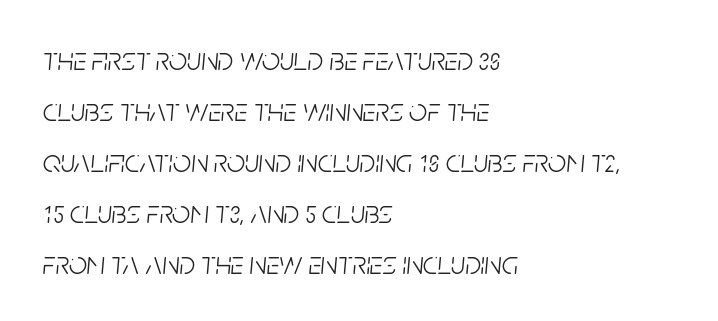
The typography opts for an oblique posture over an upright one. The face used here is proportionally spaced, like ordinary book or web type. The vertical gap from one line to the next is medium. This rendering leaves character spacing at its baseline value. On a weight scale, this lands at 450 or below. Does the copy run flush right? No — it runs flush left.
